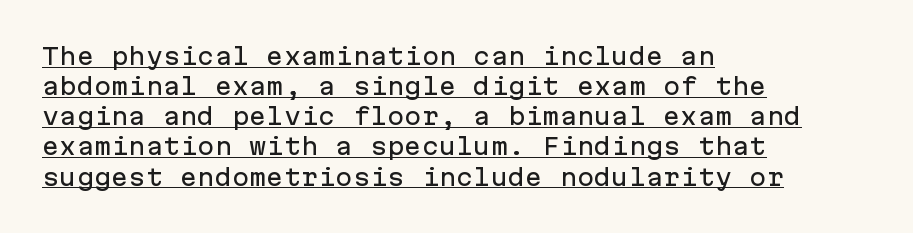
Vertical spacing — default. Italic? Not at all — the glyphs are vertical. The setting favours the left margin, as ordinary paragraphs usually do. Looks like someone drew a line under every word here. Tracking value appears to be zero — textbook default spacing.
